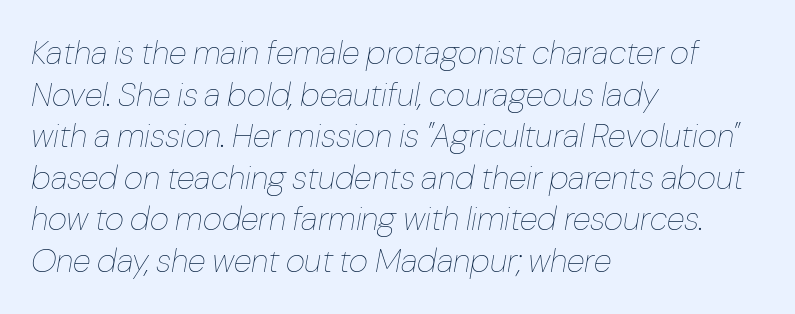
The image shows 33 px thin type, italic (leaning right); set left-aligned, normal line spacing (1.26x), normal letter spacing, not underlined; low stroke contrast and a medium x-height.
